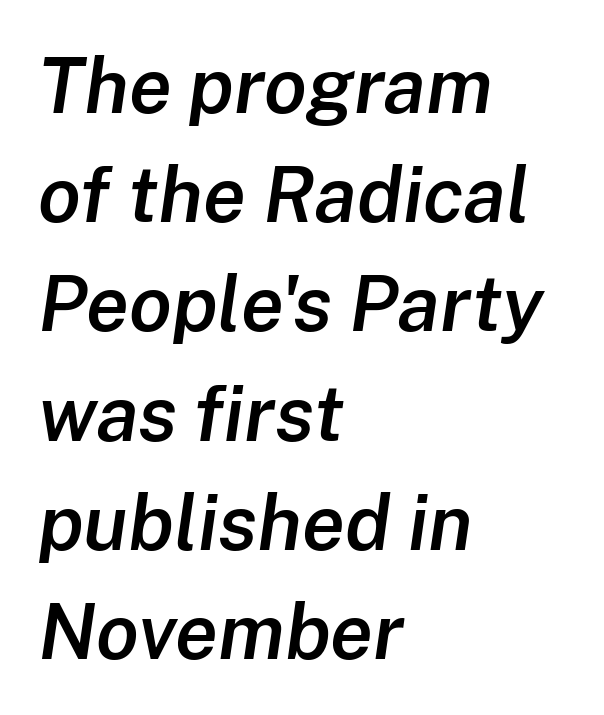
{"italic": "yes", "lean": "right", "slant_degrees": 8, "bold": "semi", "weight": "semibold", "width": "normal", "stroke_contrast": "low", "x_height": "medium", "monospaced": "no", "underline": "no", "align": "left", "line_spacing": "normal", "line_spacing_ratio": 1.4, "letter_spacing": "normal", "letter_spacing_em": 0.0, "glyph_px": 78}
